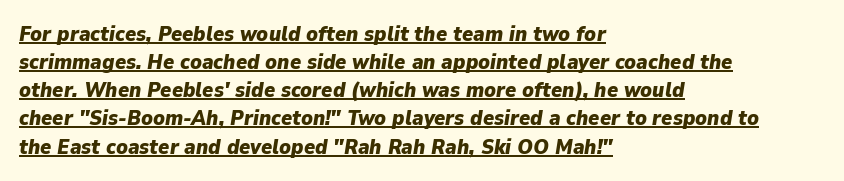
What decoration does the sample have? An underline. Line spacing here is normal. The face used here is rendered with its standard letterfit. The face used here has the dense, thick strokes of a bold. Notice how the stems are inclined rather than vertical — that's the hallmark of italics.
